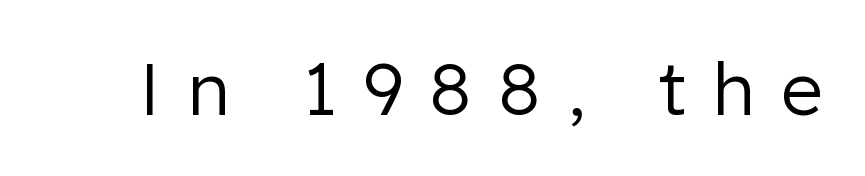
The area under the type is left untouched. You can tell from the bare stems that sans-serif type was used. The strokes carry an ordinary text weight at most. Substantial extra tracking has been applied to these lines. Looks like regular typesetting: each glyph gets only the width it needs. You can tell it's not italic because the verticals are truly vertical.
